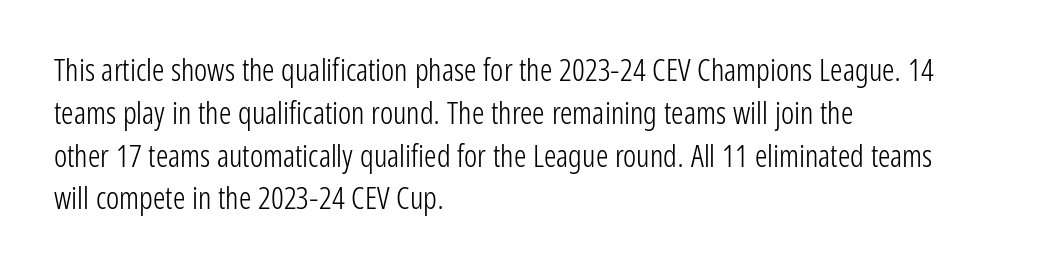
The image shows 31 px light, condensed sans-serif type, upright; set left-aligned, normal line spacing (1.38x), normal letter spacing, not underlined; low stroke contrast and a medium x-height.
